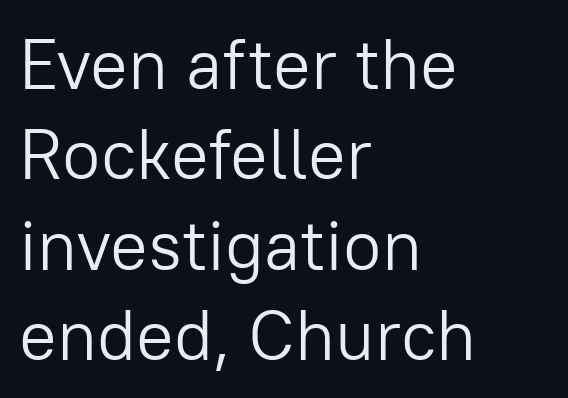
{"serif": "no", "italic": "no", "bold": "no", "weight": "light", "width": "normal", "stroke_contrast": "low", "x_height": "medium", "monospaced": "no", "underline": "no", "align": "left", "line_spacing": "normal", "line_spacing_ratio": 1.29, "letter_spacing": "normal", "letter_spacing_em": 0.0, "glyph_px": 70}
